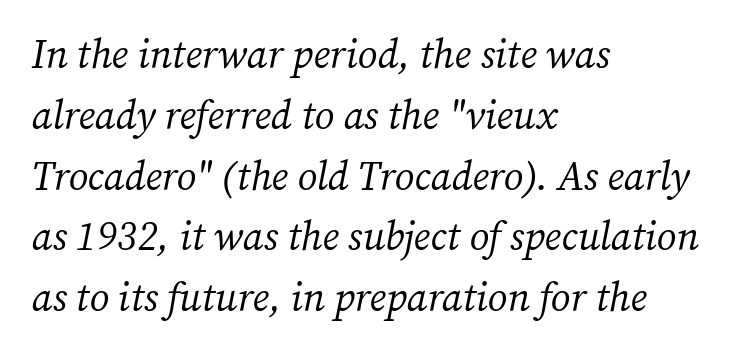
{"serif": "yes", "italic": "yes", "lean": "right", "slant_degrees": 12, "bold": "no", "weight": "regular", "width": "normal", "stroke_contrast": "medium", "x_height": "medium", "monospaced": "no", "underline": "no", "align": "left", "line_spacing": "normal", "line_spacing_ratio": 1.52, "letter_spacing": "normal", "letter_spacing_em": 0.0, "glyph_px": 40}
